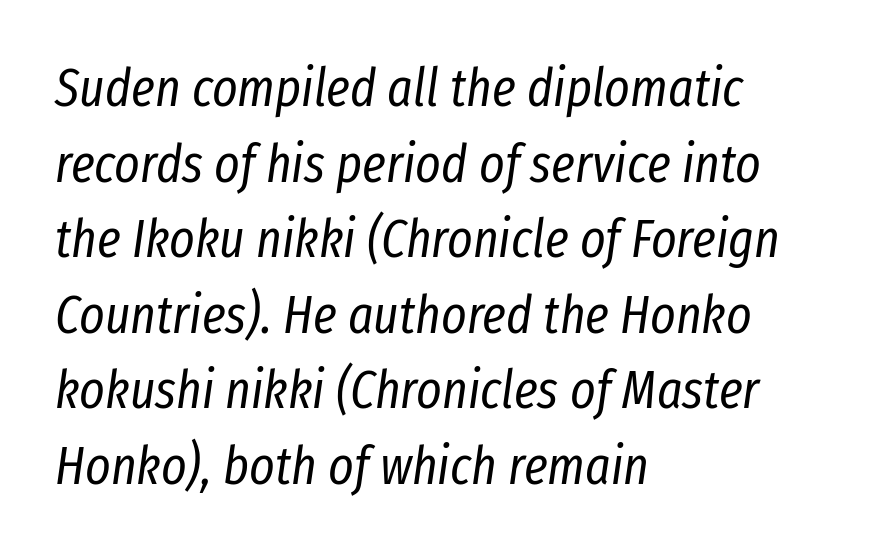
Q: Is the text bold? A: No.
Q: Is the text italic (slanted)? A: Yes, it leans right by about 8 degrees.
Q: Is the text underlined? A: No.
Q: How is the paragraph aligned? A: Left-aligned.
Q: Is the spacing between letters normal or unusually wide? A: Normal.
Q: Is the spacing between lines tight, normal or loose? A: Normal.
Q: Width (condensed, normal, or wide)? A: Condensed.
Q: Stroke contrast? A: Low.
Q: x-height? A: Medium.
Q: Monospaced? A: No.
